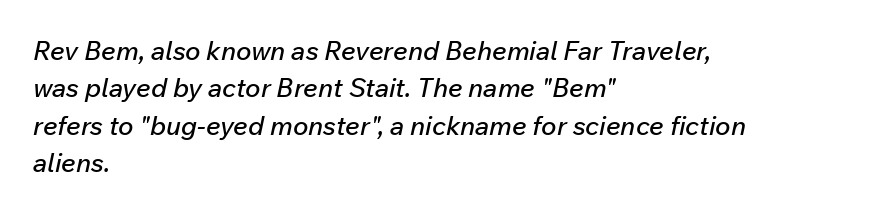
{"italic": "yes", "lean": "right", "slant_degrees": 12, "underline": "no", "align": "left", "line_spacing": "normal", "line_spacing_ratio": 1.44, "letter_spacing": "normal", "letter_spacing_em": 0.0, "glyph_px": 26}
